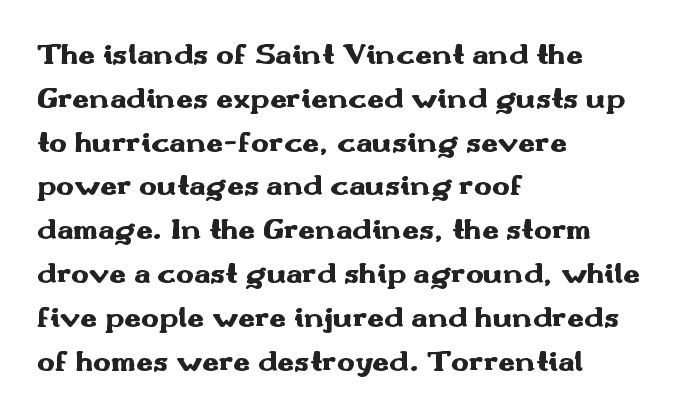
The image shows 30 px heavy, wide sans-serif type, upright; set left-aligned, normal line spacing (1.46x), normal letter spacing, not underlined; medium stroke contrast and a small x-height.
